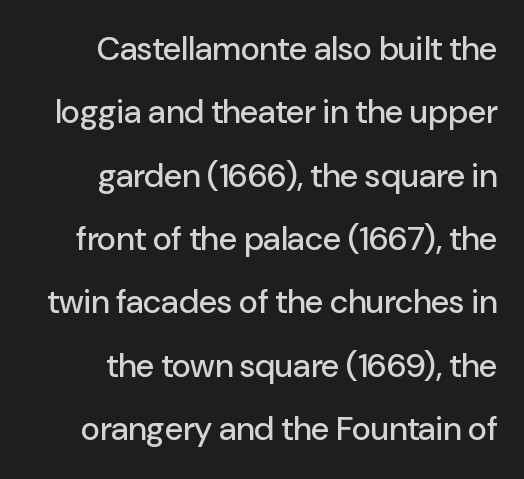
In terms of posture, this sample is upright. A clean baseline with only descenders dipping below it. The passage is arranged like a letterhead date or caption credit — flush right. Observe the ordinary spacing: letters are neighbours, not strangers. Spacing verdict: proportional, widths tailored to each character.
